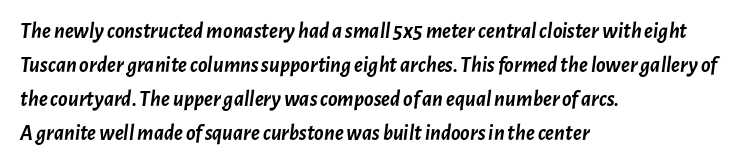
{"italic": "yes", "lean": "right", "slant_degrees": 7, "bold": "yes", "underline": "no", "align": "left", "line_spacing": "normal", "line_spacing_ratio": 1.55, "letter_spacing": "normal", "letter_spacing_em": 0.0, "glyph_px": 22}
